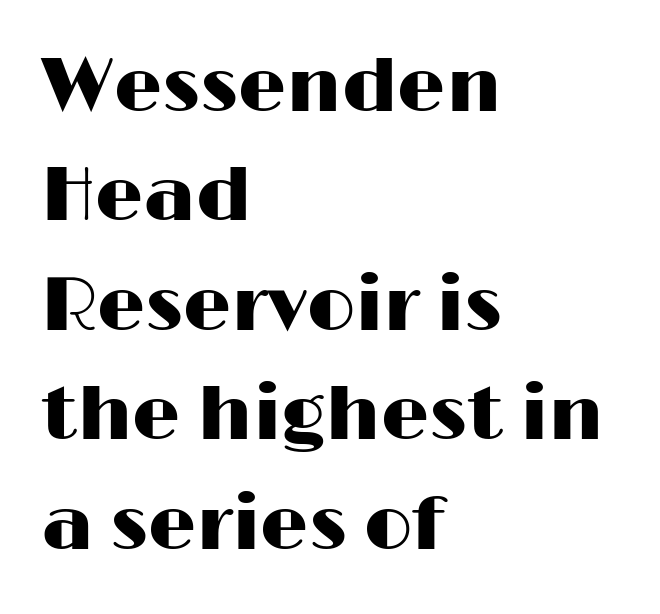
{"serif": "no", "italic": "no", "width": "wide", "stroke_contrast": "high", "x_height": "medium", "monospaced": "no", "underline": "no", "align": "left", "line_spacing": "normal", "line_spacing_ratio": 1.44, "letter_spacing": "normal", "letter_spacing_em": 0.0, "glyph_px": 76}
